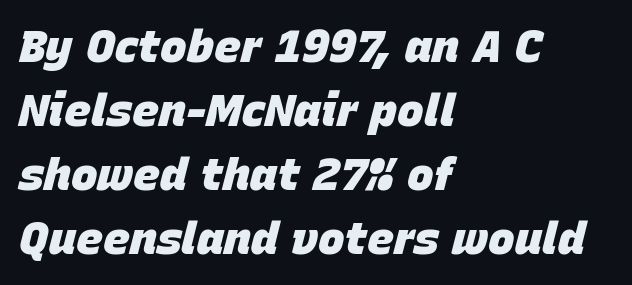
{"italic": "yes", "lean": "right", "slant_degrees": 15, "bold": "yes", "weight": "heavy", "width": "normal", "stroke_contrast": "low", "x_height": "large", "monospaced": "no", "underline": "no", "align": "left", "line_spacing": "normal", "line_spacing_ratio": 1.42, "letter_spacing": "normal", "letter_spacing_em": 0.0, "glyph_px": 45}
